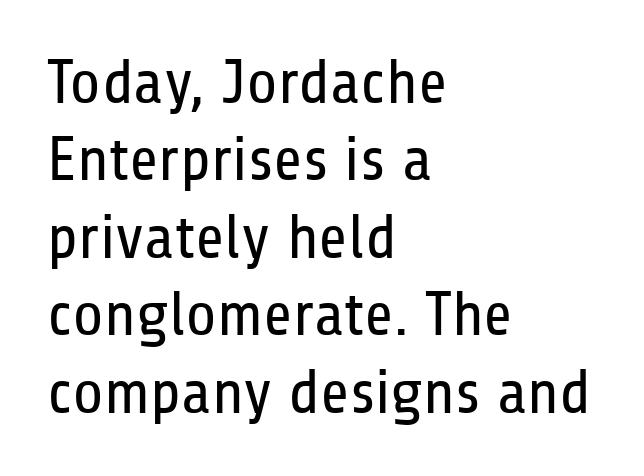
{"serif": "no", "italic": "no", "bold": "no", "weight": "regular", "width": "condensed", "stroke_contrast": "low", "x_height": "medium", "monospaced": "no", "underline": "no", "align": "left", "line_spacing_ratio": 1.23, "letter_spacing": "normal", "letter_spacing_em": 0.0, "glyph_px": 63}
